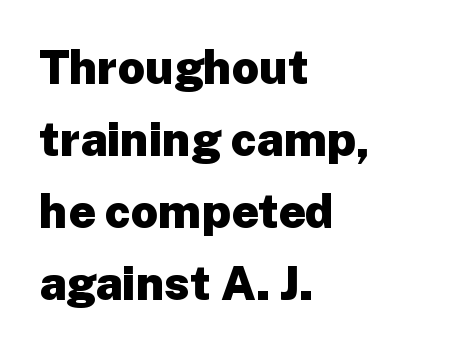
{"serif": "no", "italic": "no", "bold": "yes", "weight": "heavy", "width": "normal", "stroke_contrast": "low", "x_height": "medium", "monospaced": "no", "underline": "no", "align": "left", "line_spacing": "normal", "line_spacing_ratio": 1.53, "letter_spacing": "normal", "letter_spacing_em": 0.0, "glyph_px": 47}
